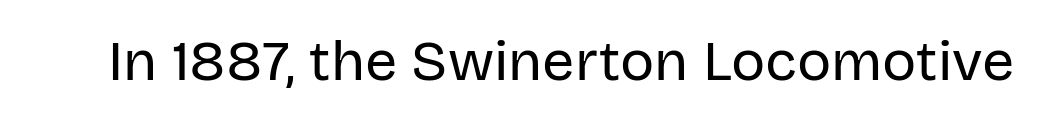
Q: Is the text bold? A: No.
Q: Is the text italic (slanted)? A: No, it is upright.
Q: Is the typeface a serif or a sans-serif typeface? A: Sans-serif.
Q: Is the text underlined? A: No.
Q: Is the spacing between letters normal or unusually wide? A: Normal.
Q: Width (condensed, normal, or wide)? A: Normal.
Q: Stroke contrast? A: Low.
Q: x-height? A: Large.
Q: Monospaced? A: No.
